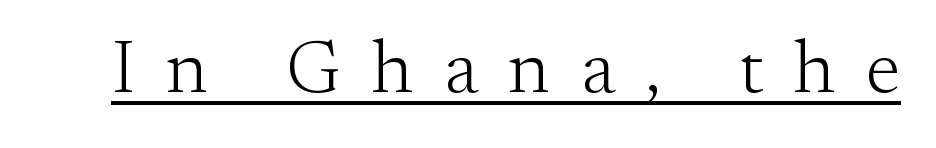
Q: Is the text bold? A: No.
Q: Is the text italic (slanted)? A: No, it is upright.
Q: Is the typeface a serif or a sans-serif typeface? A: Serif.
Q: Is the text underlined? A: Yes.
Q: Is the spacing between letters normal or unusually wide? A: Unusually wide.
Q: Width (condensed, normal, or wide)? A: Normal.
Q: Stroke contrast? A: Medium.
Q: x-height? A: Small.
Q: Monospaced? A: No.
